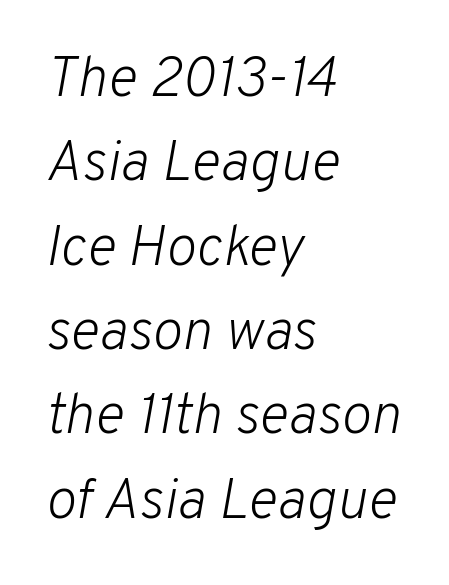
{"italic": "yes", "lean": "right", "slant_degrees": 10, "bold": "no", "weight": "light", "width": "normal", "stroke_contrast": "low", "x_height": "medium", "monospaced": "no", "underline": "no", "align": "left", "line_spacing": "normal", "line_spacing_ratio": 1.48, "letter_spacing": "normal", "letter_spacing_em": 0.0, "glyph_px": 57}
